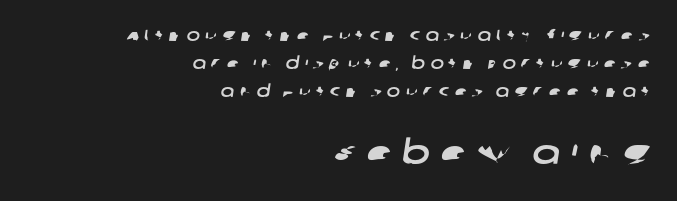
Only glyphs here, with clear space below each row. Which margin do the lines hug? The right one — the left edge is uneven. Note the varied advance widths — an 'i' is clearly narrower than an 'm'. A typesetter would label this face a sans. The second block has been scaled up relative to the first. Compared with typical body copy, the letter spacing here is much looser.
